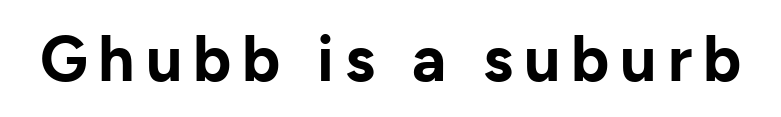
{"serif": "no", "italic": "no", "bold": "yes", "weight": "bold", "width": "normal", "stroke_contrast": "low", "x_height": "medium", "monospaced": "no", "underline": "no", "glyph_px": 64}
